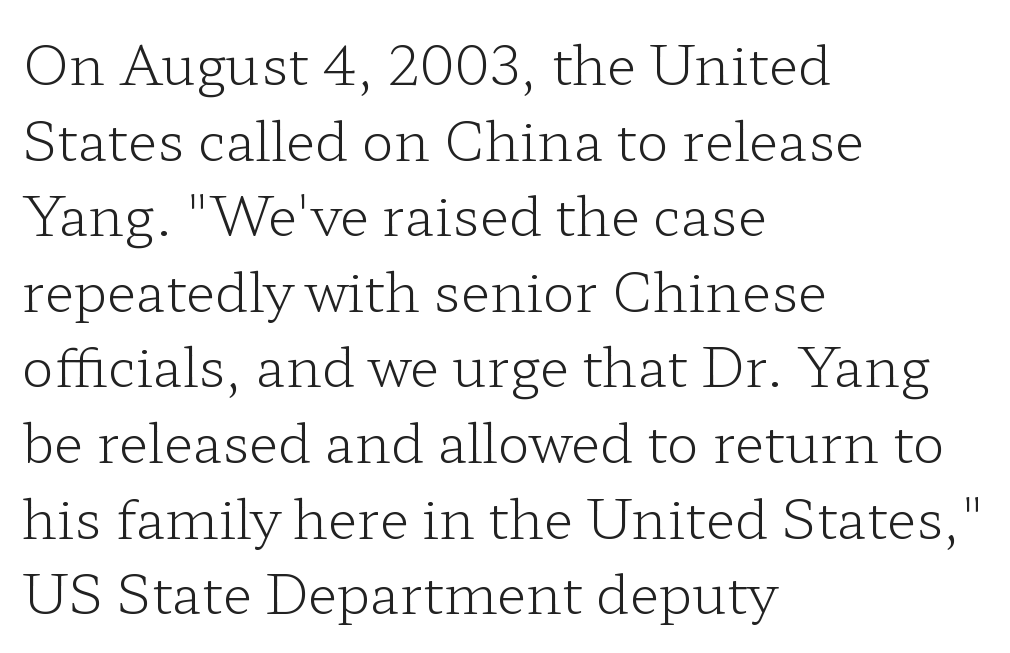
Q: Is the text bold? A: No.
Q: Is the text italic (slanted)? A: No, it is upright.
Q: Is the typeface a serif or a sans-serif typeface? A: Serif.
Q: Is the text underlined? A: No.
Q: How is the paragraph aligned? A: Left-aligned.
Q: Is the spacing between letters normal or unusually wide? A: Normal.
Q: Is the spacing between lines tight, normal or loose? A: Normal.
Q: Width (condensed, normal, or wide)? A: Wide.
Q: Stroke contrast? A: Low.
Q: x-height? A: Medium.
Q: Monospaced? A: No.
